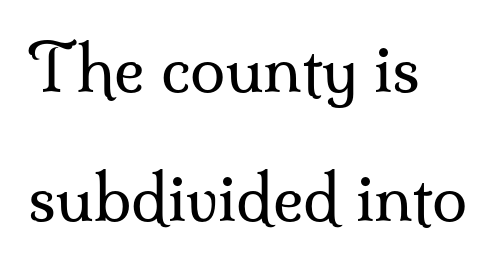
{"serif": "yes", "italic": "no", "bold": "no", "weight": "regular", "width": "normal", "stroke_contrast": "medium", "x_height": "small", "monospaced": "no", "underline": "no", "align": "left", "line_spacing": "loose", "line_spacing_ratio": 2.01, "letter_spacing": "normal", "letter_spacing_em": 0.0, "glyph_px": 64}
